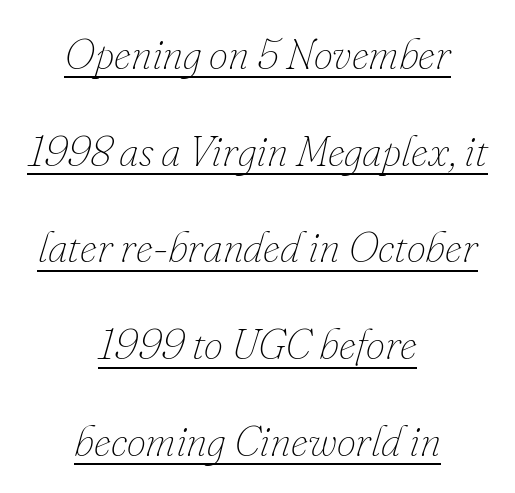
Q: Is the text bold? A: No.
Q: Is the text italic (slanted)? A: Yes, it leans right by about 16 degrees.
Q: Is the text underlined? A: Yes.
Q: How is the paragraph aligned? A: Centered.
Q: Is the spacing between letters normal or unusually wide? A: Normal.
Q: Is the spacing between lines tight, normal or loose? A: Loose.
Q: Width (condensed, normal, or wide)? A: Normal.
Q: Stroke contrast? A: Low.
Q: x-height? A: Small.
Q: Monospaced? A: No.
